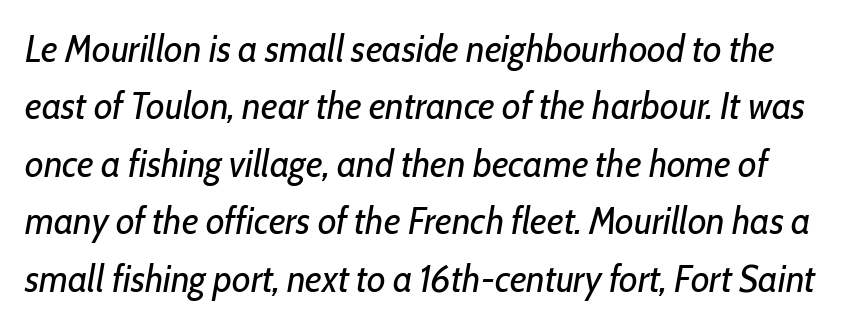
Letter spacing: default. Note the varied advance widths — an 'i' is clearly narrower than an 'm'. Tall strokes in this sample are angled rather than plumb. These lines sit exactly where default settings would place them.
